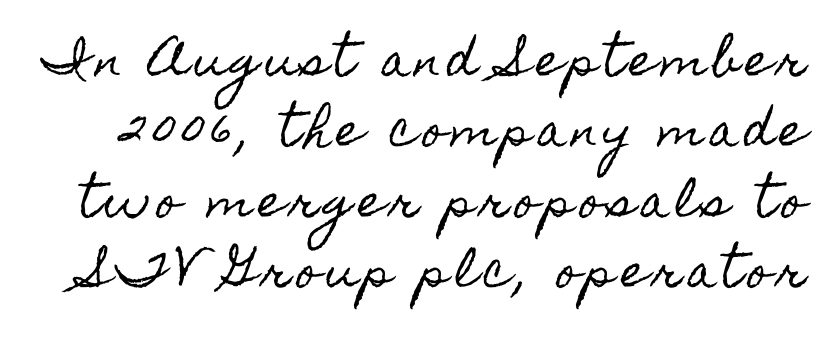
Students, observe: this is what conventionally led text looks like. This sample has the flowing, uneven cadence of proportional lettering. Each row of text sits above clean, open space.
